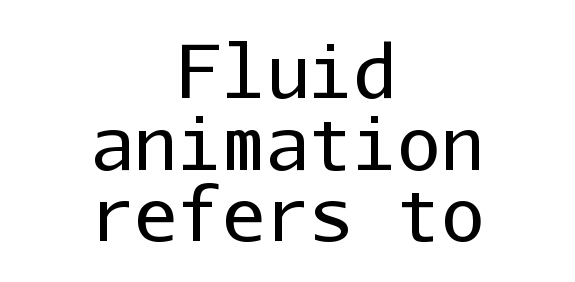
Q: Is the text bold? A: No.
Q: Is the text italic (slanted)? A: No, it is upright.
Q: Is the typeface a serif or a sans-serif typeface? A: Sans-serif.
Q: Is the text underlined? A: No.
Q: How is the paragraph aligned? A: Centered.
Q: Is the spacing between letters normal or unusually wide? A: Normal.
Q: Is the spacing between lines tight, normal or loose? A: Tight.
Q: Width (condensed, normal, or wide)? A: Normal.
Q: Stroke contrast? A: Low.
Q: x-height? A: Medium.
Q: Monospaced? A: Yes.
